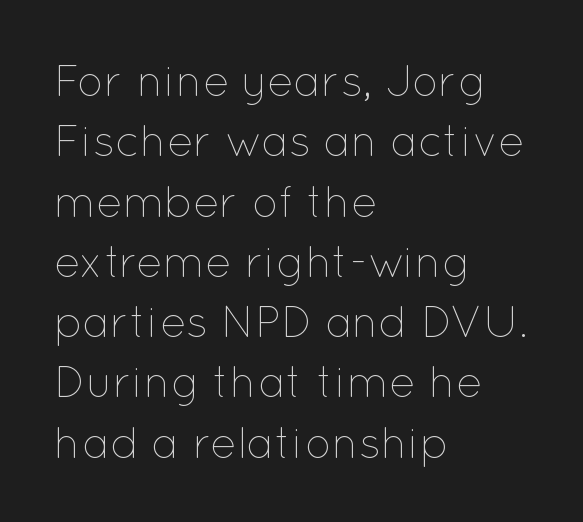
The font is comparable to plain body text, perhaps lighter. Notice how descenders clear the ascenders below comfortably — that's standard leading. Clear beneath every line of the passage. When letters stand straight like this, we call the style roman or upright. This rendering uses left alignment, leaving the right contour irregular.
